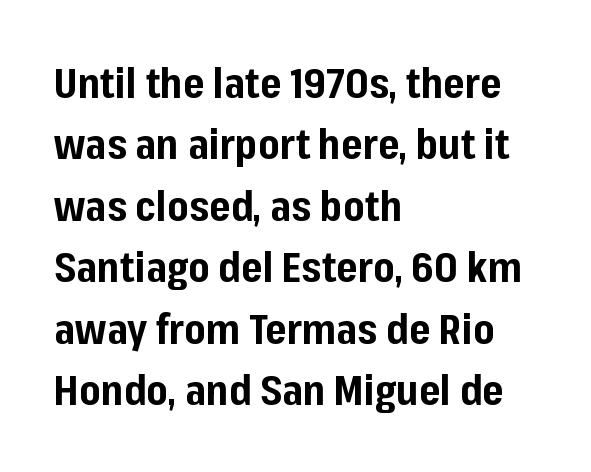
The image shows 41 px bold sans-serif type, upright; set left-aligned, normal line spacing (1.5x), normal letter spacing, not underlined; low stroke contrast and a medium x-height.
